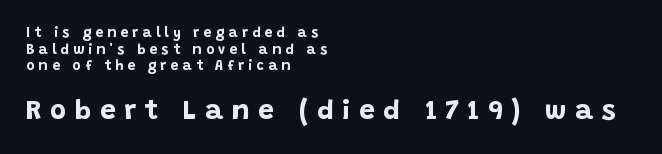
Characters follow at a spacing far wider than the type designer built in. Each glyph is drawn with heavy, bold strokes. The passage shown is typeset with a sans-serif family. The block sitting lower on the canvas is the one with enlarged characters. The setting favours the left margin, as ordinary paragraphs usually do. Italic? Not at all — the glyphs are vertical.
